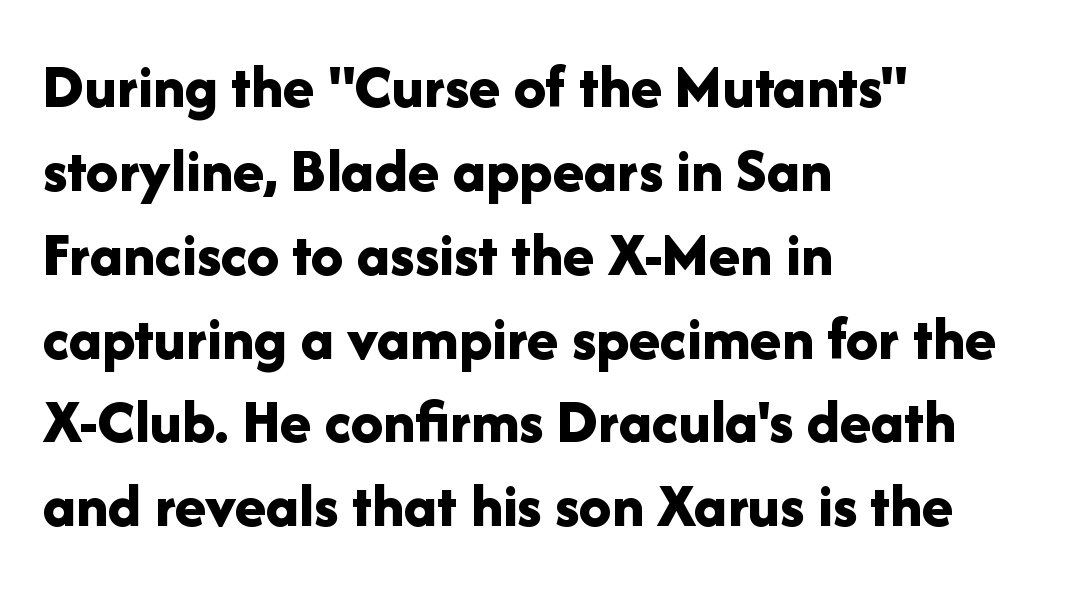
{"serif": "no", "italic": "no", "bold": "yes", "weight": "bold", "width": "normal", "stroke_contrast": "low", "x_height": "medium", "monospaced": "no", "underline": "no", "align": "left", "line_spacing": "normal", "line_spacing_ratio": 1.31, "letter_spacing": "normal", "letter_spacing_em": 0.0, "glyph_px": 64}
